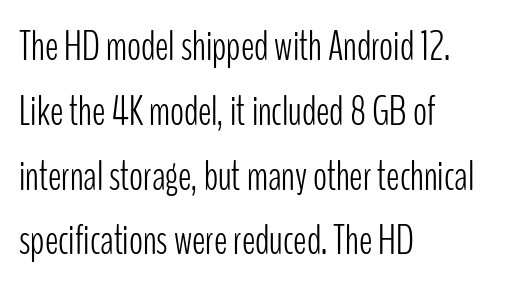
Here the designer chose a conventional face with non-uniform glyph widths. Is this a sans? Yes — the strokes have no serifs. In CSS terms this would be text-align: left. Students, observe: this is what conventionally led text looks like.
